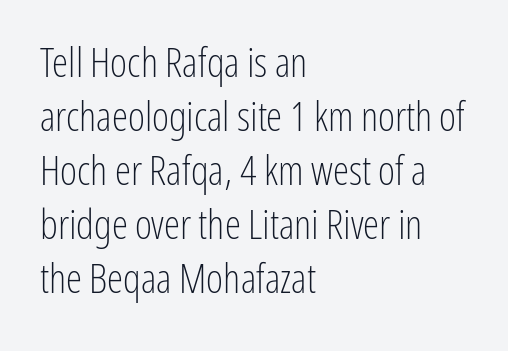
Notice how the stems are strictly vertical — no italics here. Students, note that the glyphs here touch the page at normal intervals. Nobody drew a line under any word here. Is this a sans? Yes — the strokes have no serifs. Weight: regular or lighter. Short and long lines alike share a common starting point at left.
